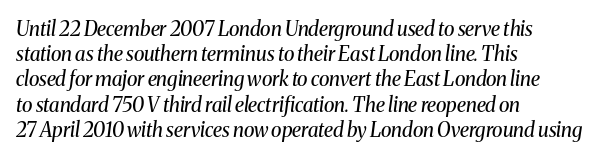
{"italic": "yes", "lean": "right", "slant_degrees": 8, "bold": "no", "underline": "no", "align": "left", "line_spacing": "normal", "line_spacing_ratio": 1.26, "letter_spacing": "normal", "letter_spacing_em": 0.0, "glyph_px": 20}
